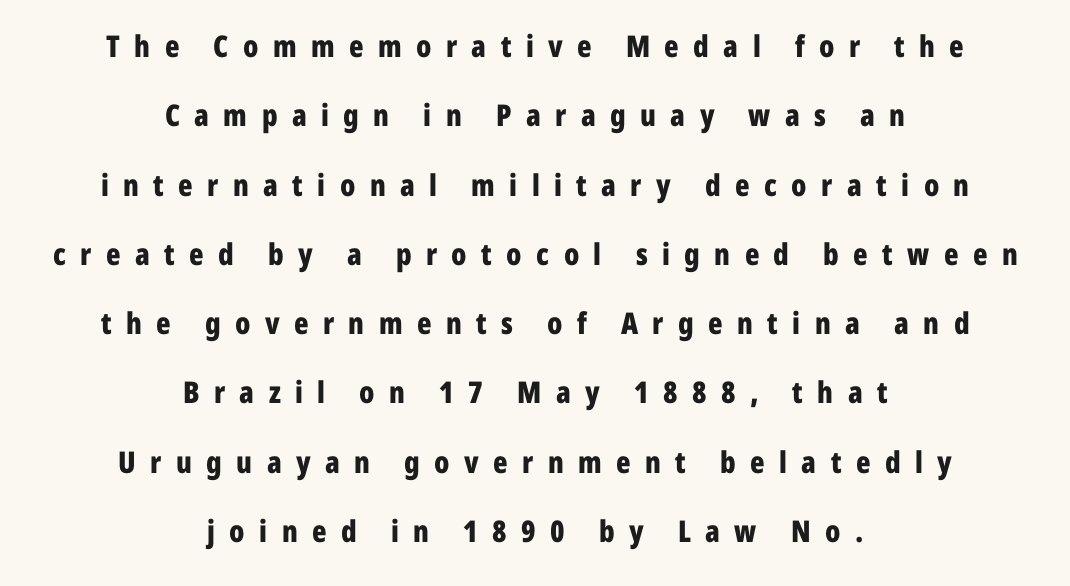
{"serif": "no", "italic": "no", "bold": "yes", "weight": "bold", "width": "condensed", "stroke_contrast": "low", "x_height": "medium", "monospaced": "no", "underline": "no", "align": "center", "line_spacing": "loose", "line_spacing_ratio": 2.31, "letter_spacing": "wide", "letter_spacing_em": 0.48, "glyph_px": 30}
